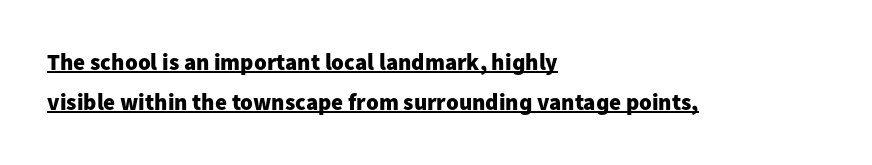
In terms of posture, this sample is upright. Visually the block forms a straight wall on the left and a jagged coastline on the right. These lines carry a lot of weight — the face is fully bold. What stands out about the letter spacing? Nothing — it is the standard amount.
